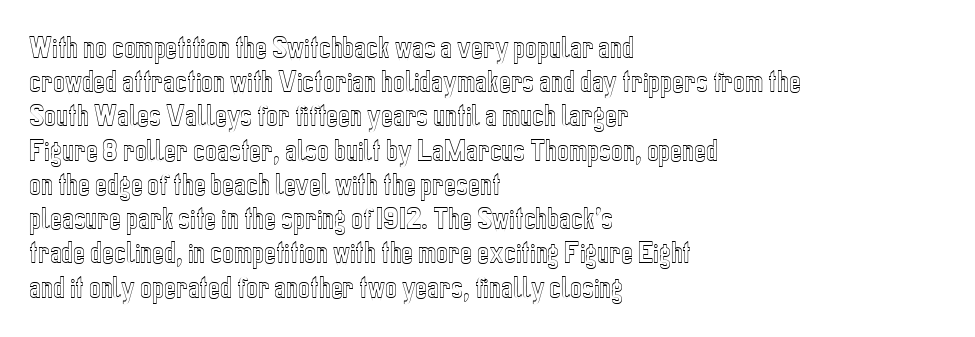
The image shows 25 px text type, upright; set left-aligned, normal line spacing (1.37x), normal letter spacing, not underlined.
